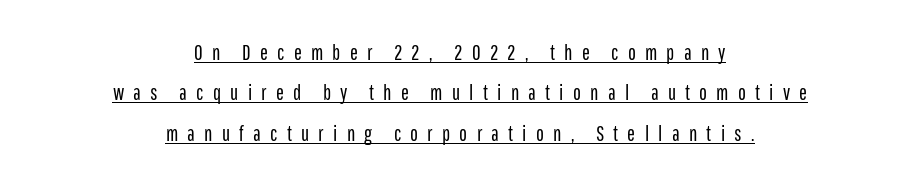
{"italic": "no", "bold": "no", "underline": "yes", "align": "center", "line_spacing": "loose", "line_spacing_ratio": 1.92, "letter_spacing": "wide", "letter_spacing_em": 0.44, "glyph_px": 21}
